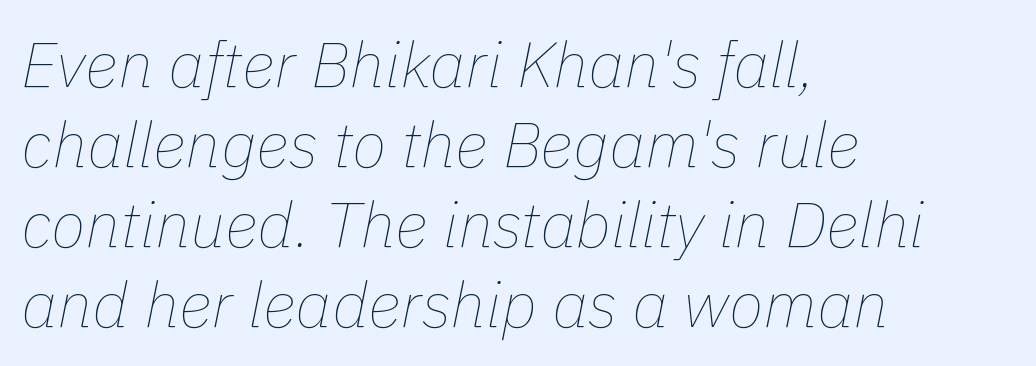
The image shows 64 px thin type, italic (leaning right); set left-aligned, normal line spacing (1.25x), normal letter spacing, not underlined; low stroke contrast and a medium x-height.
